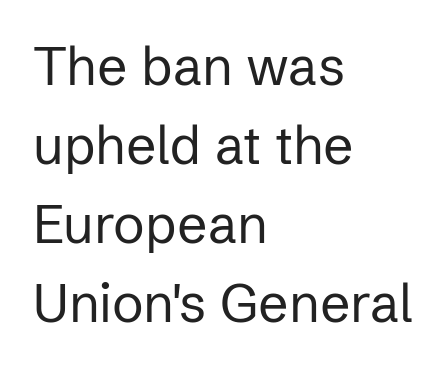
{"serif": "no", "italic": "no", "bold": "no", "weight": "regular", "width": "normal", "stroke_contrast": "low", "x_height": "medium", "monospaced": "no", "underline": "no", "align": "left", "line_spacing": "normal", "line_spacing_ratio": 1.49, "letter_spacing": "normal", "letter_spacing_em": 0.0, "glyph_px": 53}
